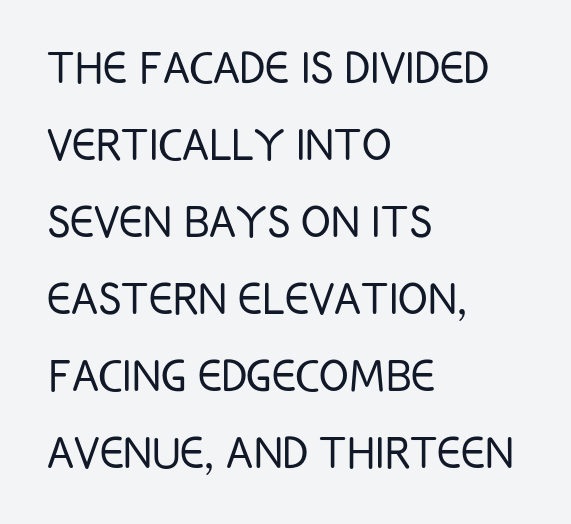
{"serif": "no", "italic": "no", "bold": "no", "weight": "light", "width": "condensed", "stroke_contrast": "low", "x_height": "large", "monospaced": "no", "underline": "no", "align": "left", "line_spacing": "normal", "line_spacing_ratio": 1.4, "letter_spacing": "normal", "letter_spacing_em": 0.0, "glyph_px": 55}
